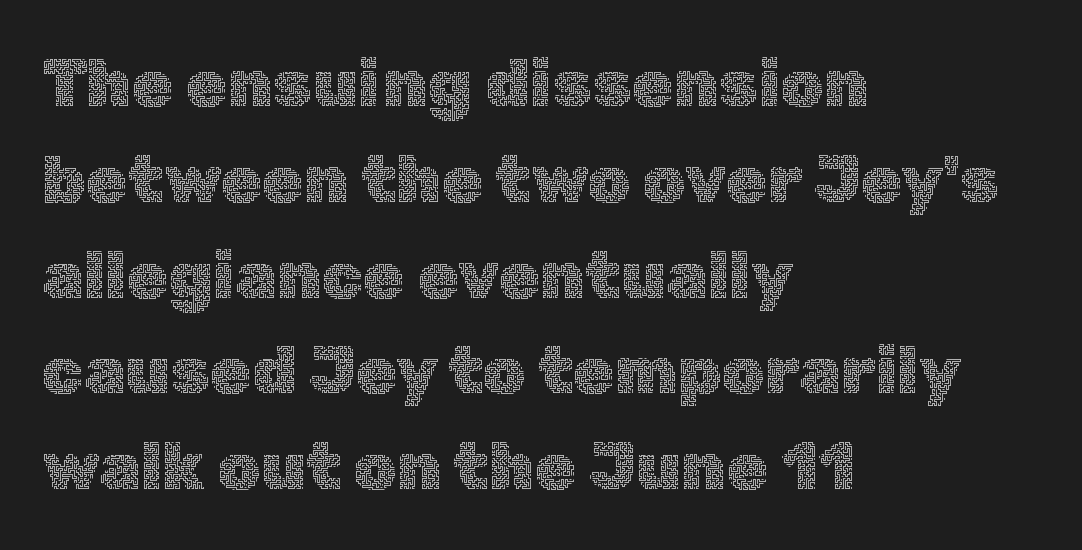
Q: Is the text bold? A: No.
Q: Is the text italic (slanted)? A: No, it is upright.
Q: Is the text underlined? A: No.
Q: How is the paragraph aligned? A: Left-aligned.
Q: Is the spacing between letters normal or unusually wide? A: Normal.
Q: Is the spacing between lines tight, normal or loose? A: Normal.
Q: Width (condensed, normal, or wide)? A: Normal.
Q: x-height? A: Medium.
Q: Monospaced? A: No.
